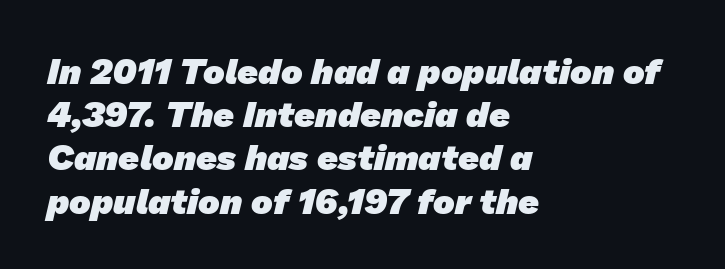
Q: Is the text bold? A: Yes.
Q: Is the typeface a serif or a sans-serif typeface? A: Sans-serif.
Q: Is the text underlined? A: No.
Q: How is the paragraph aligned? A: Left-aligned.
Q: Is the spacing between letters normal or unusually wide? A: Normal.
Q: Width (condensed, normal, or wide)? A: Normal.
Q: Stroke contrast? A: Low.
Q: x-height? A: Medium.
Q: Monospaced? A: No.
